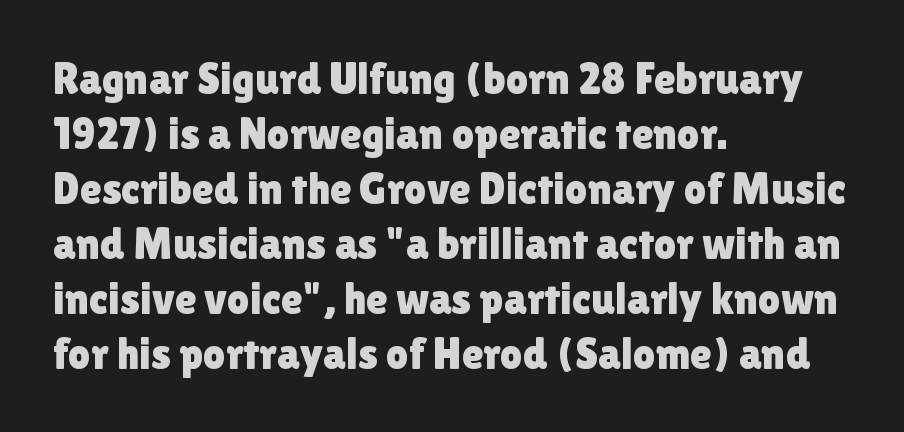
{"serif": "no", "italic": "no", "width": "normal", "x_height": "medium", "monospaced": "no", "underline": "no", "align": "left", "line_spacing": "normal", "line_spacing_ratio": 1.25, "letter_spacing": "normal", "letter_spacing_em": 0.0, "glyph_px": 44}
